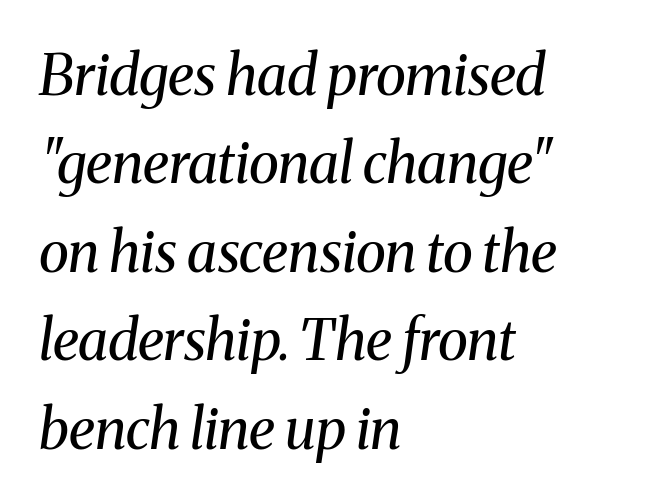
Bold? No — there's no thickening of the strokes. Character widths vary here, with narrow letters taking less room than wide ones. All the whitespace from short lines collects on the right. Type without underlining. The whole block is typeset with a tilt. These lines are composed in type with serifs.
